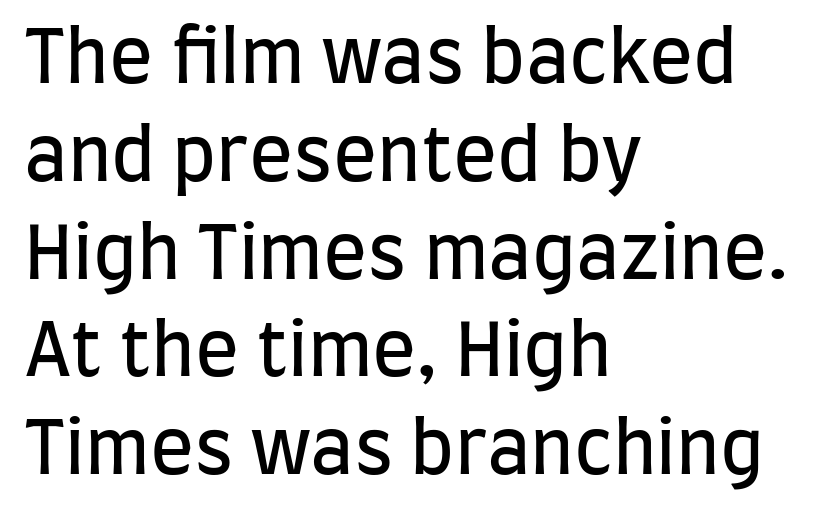
The zone under the glyphs is completely vacant. The glyphs in this specimen are sans serif. Is the type heavy? It reads as light-to-regular instead. The letters advance in unequal steps, a hallmark of proportional type. A student would call this left alignment; a typographer would say flush left, rag right.
